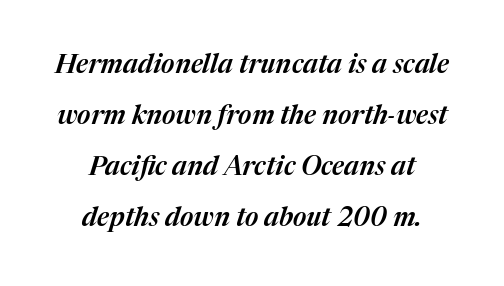
Summary of vertical rhythm: relaxed, with wide interline spacing. Does the lettering tilt? It does — this is italic. The face used here is rendered with its standard letterfit. The baseline area is clear.
